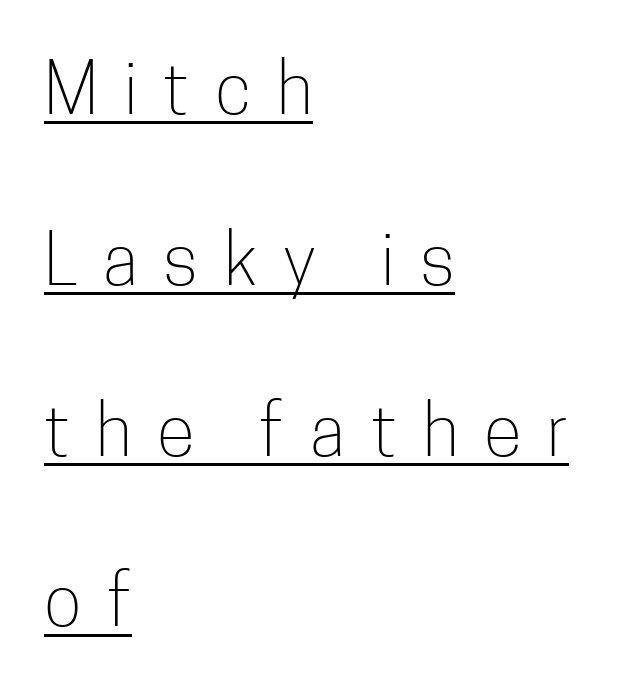
The image shows 70 px light, condensed sans-serif type, upright; set left-aligned, loose line spacing (2.44x), unusually wide letter spacing (+0.37 em), underlined; low stroke contrast and a medium x-height.
